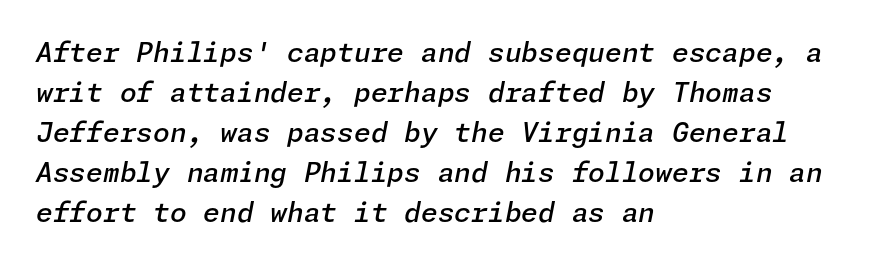
The image shows 27 px text type, italic (leaning right); set left-aligned, normal line spacing (1.48x), normal letter spacing, not underlined.
